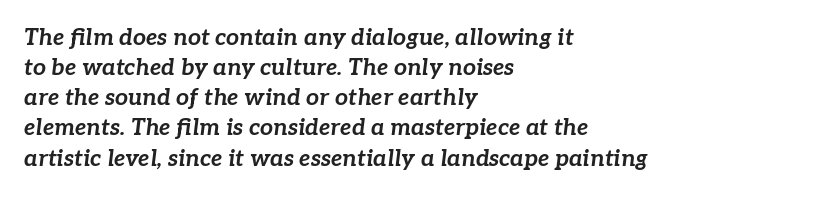
The image shows 23 px bold type, italic (leaning right); set left-aligned, normal line spacing (1.31x), normal letter spacing, not underlined.
